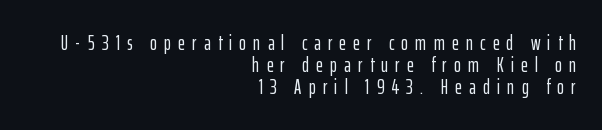
{"italic": "no", "underline": "no", "align": "right", "line_spacing": "tight", "line_spacing_ratio": 1.04, "letter_spacing": "wide", "letter_spacing_em": 0.34, "glyph_px": 21}
